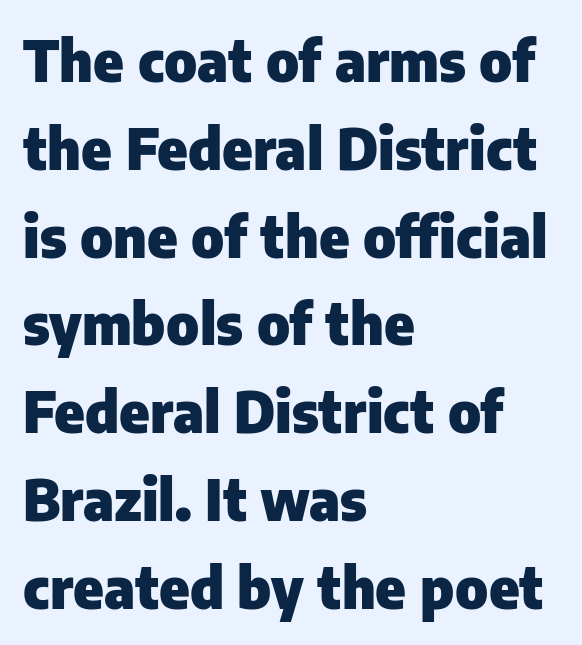
The image shows 57 px heavy sans-serif type, upright; set left-aligned, normal line spacing (1.54x), normal letter spacing, not underlined; low stroke contrast and a medium x-height.
